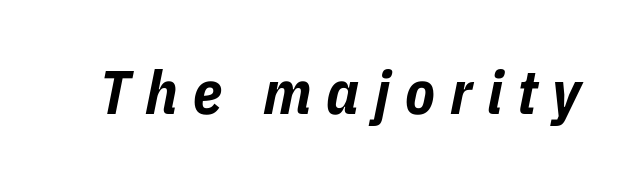
{"italic": "yes", "lean": "right", "slant_degrees": 11, "bold": "yes", "weight": "bold", "width": "condensed", "stroke_contrast": "low", "x_height": "medium", "monospaced": "no", "underline": "no", "letter_spacing": "wide", "letter_spacing_em": 0.24, "glyph_px": 61}
